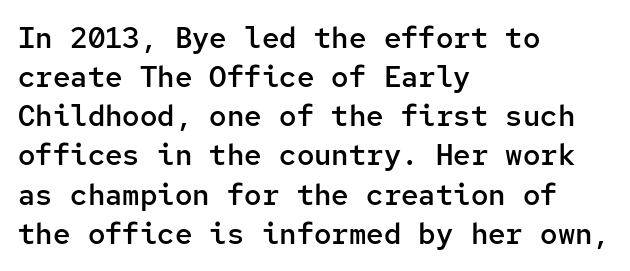
The image shows 29 px semibold sans-serif type, upright, monospaced; set left-aligned, normal line spacing (1.35x), normal letter spacing, not underlined; low stroke contrast and a medium x-height.
